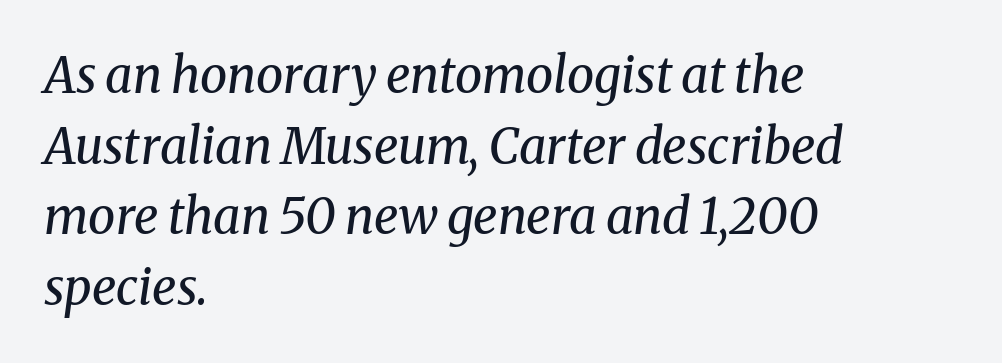
Q: Is the text bold? A: No.
Q: Is the text italic (slanted)? A: Yes, it leans right by about 8 degrees.
Q: Is the typeface a serif or a sans-serif typeface? A: Serif.
Q: Is the text underlined? A: No.
Q: How is the paragraph aligned? A: Left-aligned.
Q: Is the spacing between letters normal or unusually wide? A: Normal.
Q: Is the spacing between lines tight, normal or loose? A: Normal.
Q: Width (condensed, normal, or wide)? A: Normal.
Q: Stroke contrast? A: Medium.
Q: x-height? A: Medium.
Q: Monospaced? A: No.
